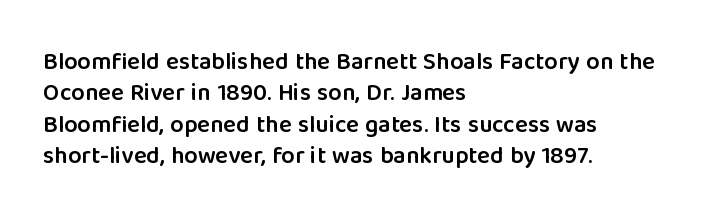
Students, this is semibold: more ink than regular, less than bold. Descender tails drop into unmarked territory. Reading down the block, your eye returns to a fixed left position each line. Do the letters lean? They stand straight. The space between consecutive lines is moderate.
